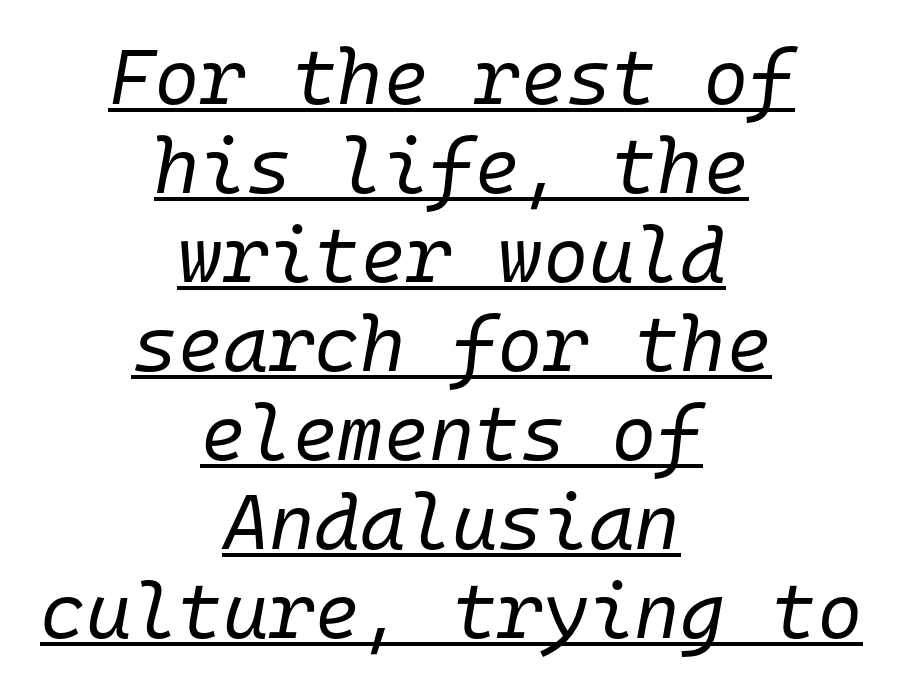
Q: Is the text bold? A: No.
Q: Is the text italic (slanted)? A: Yes, it leans right by about 10 degrees.
Q: Is the text underlined? A: Yes.
Q: How is the paragraph aligned? A: Centered.
Q: Is the spacing between letters normal or unusually wide? A: Normal.
Q: Is the spacing between lines tight, normal or loose? A: Tight.
Q: Width (condensed, normal, or wide)? A: Normal.
Q: Stroke contrast? A: Low.
Q: x-height? A: Medium.
Q: Monospaced? A: Yes.
